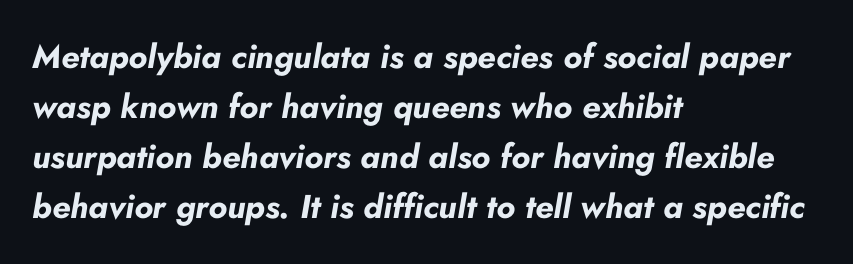
{"italic": "yes", "lean": "right", "slant_degrees": 10, "bold": "yes", "weight": "bold", "width": "normal", "stroke_contrast": "low", "x_height": "small", "monospaced": "no", "underline": "no", "align": "left", "line_spacing": "normal", "line_spacing_ratio": 1.52, "letter_spacing": "normal", "letter_spacing_em": 0.0, "glyph_px": 33}
